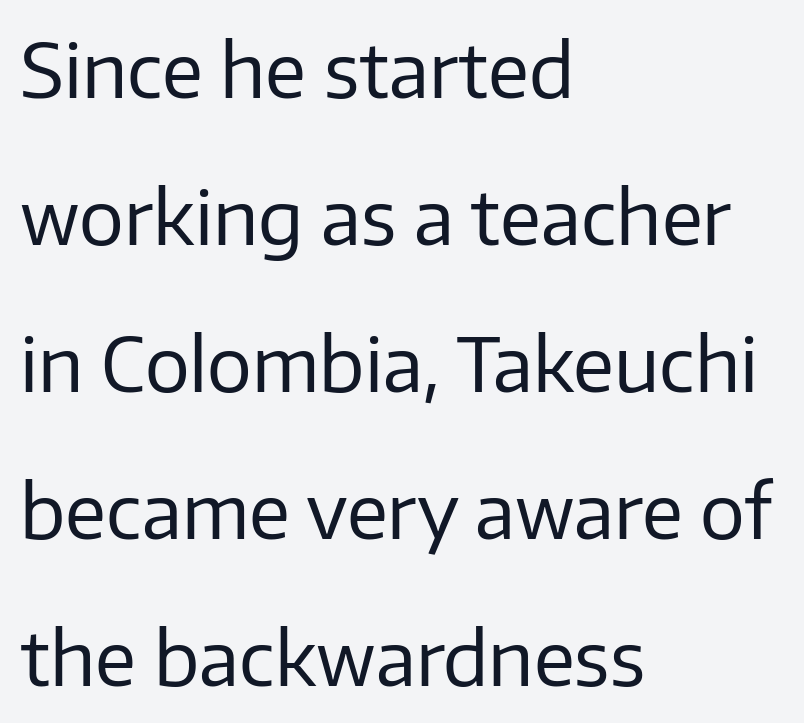
The image shows 75 px regular-weight sans-serif type, upright; set left-aligned, loose line spacing (1.96x), normal letter spacing, not underlined; low stroke contrast and a medium x-height.
